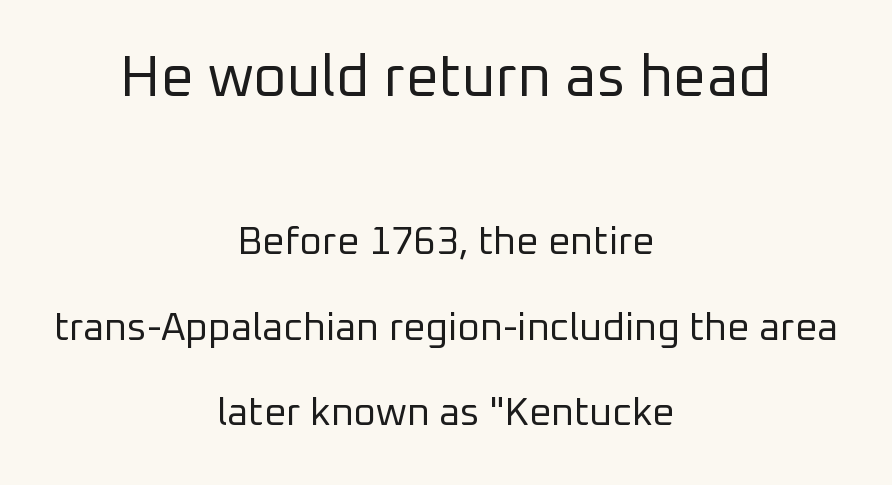
The image shows 58 px regular-weight sans-serif type, upright; set centered, loose line spacing (2.19x), normal letter spacing, not underlined; the first (top) block is 1.49x larger; low stroke contrast and a medium x-height.
